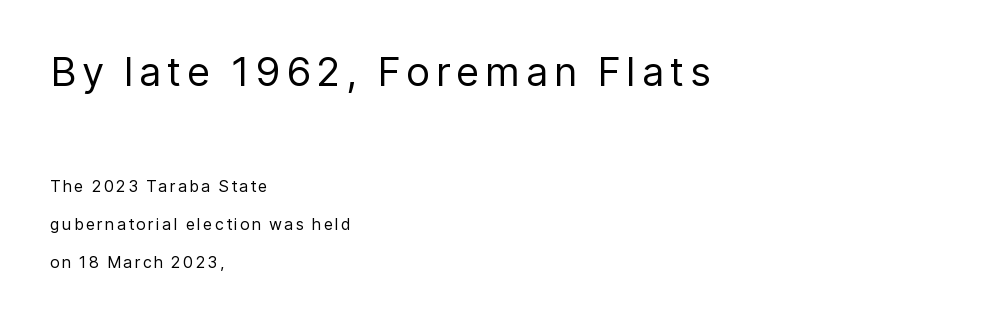
The zone under the glyphs is completely vacant. Weight: not bold — regular or lighter. These lines are composed in type without serifs. What's the leading like? Stretched, with rows far apart.
